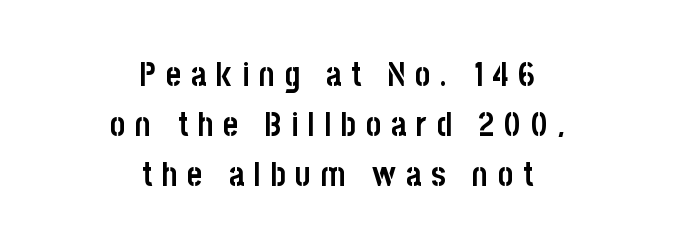
{"serif": "no", "italic": "no", "bold": "yes", "weight": "semibold", "width": "condensed", "stroke_contrast": "low", "x_height": "large", "monospaced": "no", "underline": "no", "align": "center", "line_spacing": "normal", "line_spacing_ratio": 1.52, "letter_spacing": "wide", "letter_spacing_em": 0.29, "glyph_px": 33}
